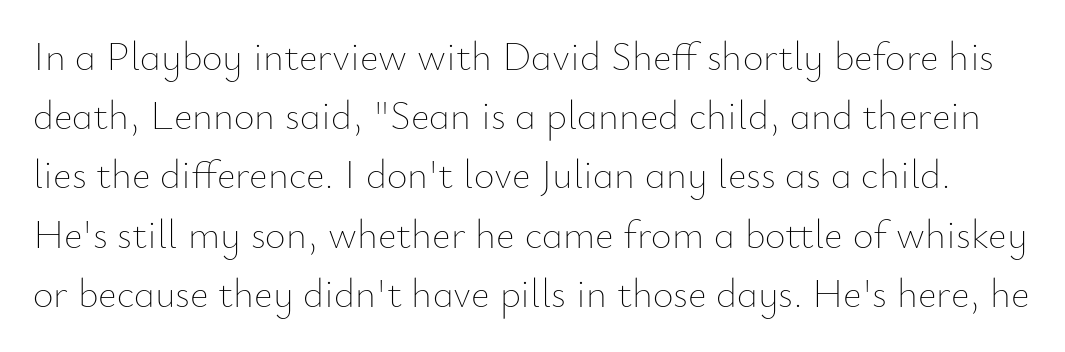
A roman cut, with each character standing at attention. Here the glyphs are tracked normally, forming tight word shapes. You could not count columns in this text — the font is proportionally spaced. The space between consecutive lines is moderate. Caption: face not bold, strokes unweighted.
